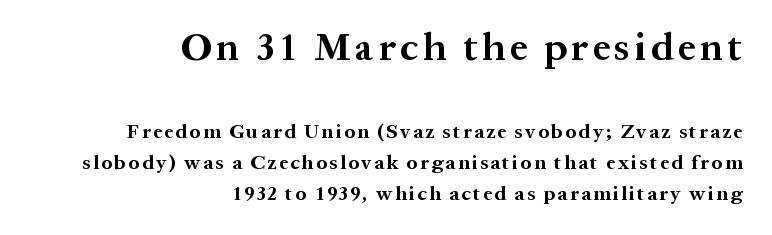
Nope, not italic — everything's standing straight. Letterform terminals end in serifs throughout the passage. One glance says typical: line gaps are just what's usual. The passage shown begins with its larger block and ends with its smaller one. Plain, unruled lines of type. These words are printed bold, with thick strokes throughout.
